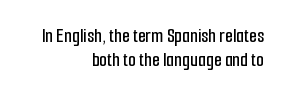
{"italic": "no", "underline": "no", "align": "right", "line_spacing_ratio": 1.19, "letter_spacing": "normal", "letter_spacing_em": 0.0, "glyph_px": 20}
